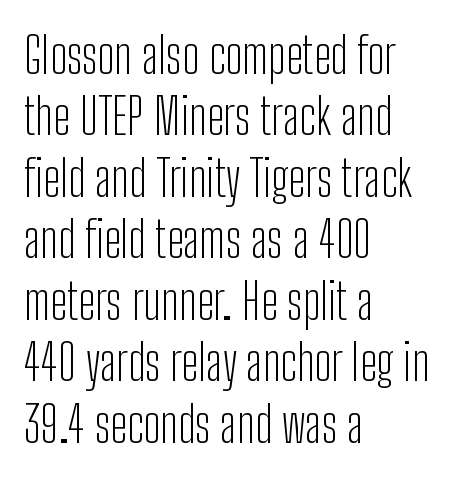
The image shows 50 px light, condensed sans-serif type, upright; set left-aligned, line spacing 1.23x, normal letter spacing, not underlined; low stroke contrast and a medium x-height.
